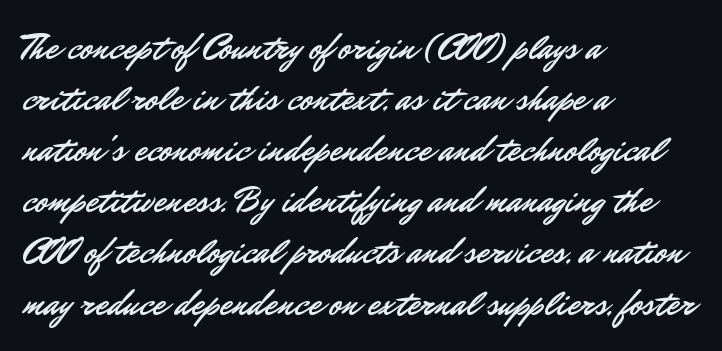
The image shows 36 px sans-serif type; set left-aligned, normal line spacing (1.42x), normal letter spacing, not underlined; low stroke contrast and a small x-height.
